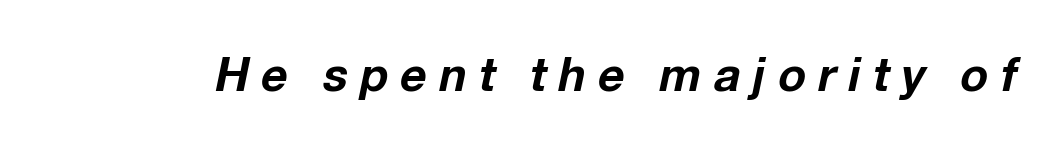
{"italic": "yes", "lean": "right", "slant_degrees": 12, "bold": "yes", "weight": "bold", "width": "normal", "stroke_contrast": "low", "x_height": "medium", "monospaced": "no", "underline": "no", "letter_spacing": "wide", "letter_spacing_em": 0.27, "glyph_px": 46}
